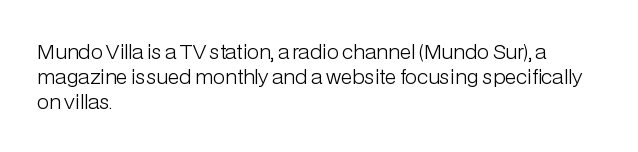
The image shows 20 px text type, upright; set left-aligned, normal line spacing (1.25x), normal letter spacing, not underlined.
